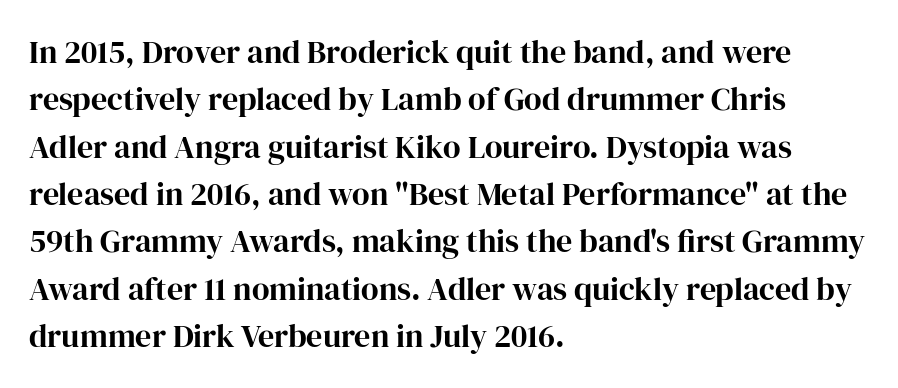
Q: Is the text bold? A: Yes.
Q: Is the text italic (slanted)? A: No, it is upright.
Q: Is the typeface a serif or a sans-serif typeface? A: Serif.
Q: Is the text underlined? A: No.
Q: How is the paragraph aligned? A: Left-aligned.
Q: Is the spacing between letters normal or unusually wide? A: Normal.
Q: Is the spacing between lines tight, normal or loose? A: Normal.
Q: Width (condensed, normal, or wide)? A: Normal.
Q: Stroke contrast? A: High.
Q: x-height? A: Medium.
Q: Monospaced? A: No.
